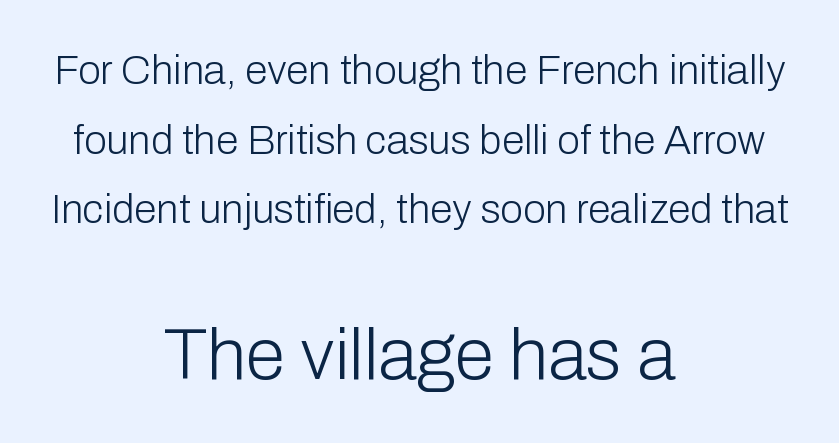
Compared with typical body copy, the letter spacing here is the same. Unlike a traditional serif, this face leaves its strokes unadorned. Vertical stems look standard width or narrower in stroke. The baseline area is clear. The rendering uses natural spacing where letterforms have individual widths.
